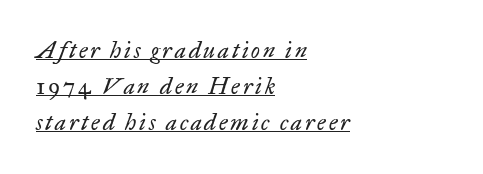
Q: Is the text bold? A: No.
Q: Is the text italic (slanted)? A: Yes, it leans right by about 17 degrees.
Q: Is the text underlined? A: Yes.
Q: How is the paragraph aligned? A: Left-aligned.
Q: Is the spacing between lines tight, normal or loose? A: Normal.
